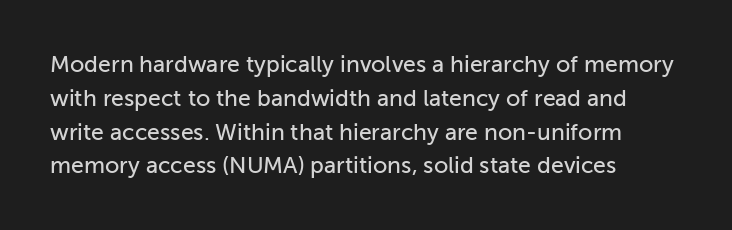
The image shows 23 px text type, upright; set left-aligned, normal line spacing (1.47x), normal letter spacing, not underlined.
